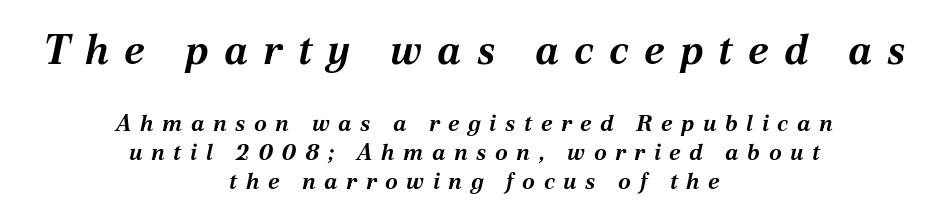
The image shows 41 px bold type, italic (leaning right); set centered, normal line spacing (1.27x), unusually wide letter spacing (+0.37 em), not underlined; the first (top) block is 1.78x larger; medium stroke contrast and a medium x-height.
